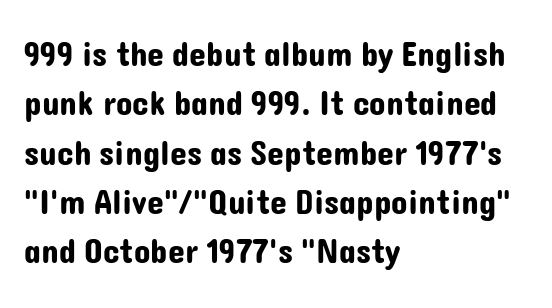
{"serif": "no", "italic": "no", "width": "normal", "stroke_contrast": "low", "x_height": "medium", "monospaced": "no", "underline": "no", "align": "left", "line_spacing": "normal", "line_spacing_ratio": 1.45, "letter_spacing": "normal", "letter_spacing_em": 0.0, "glyph_px": 34}
